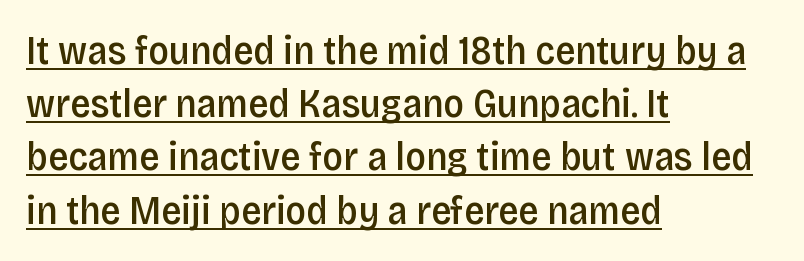
Each line starts at the same left margin while the right side varies. The passage shown is typeset with a sans-serif family. Underlined type. Horizontal bands of white between lines are of average thickness. These lines keep a tight, regular rhythm from letter to letter.
